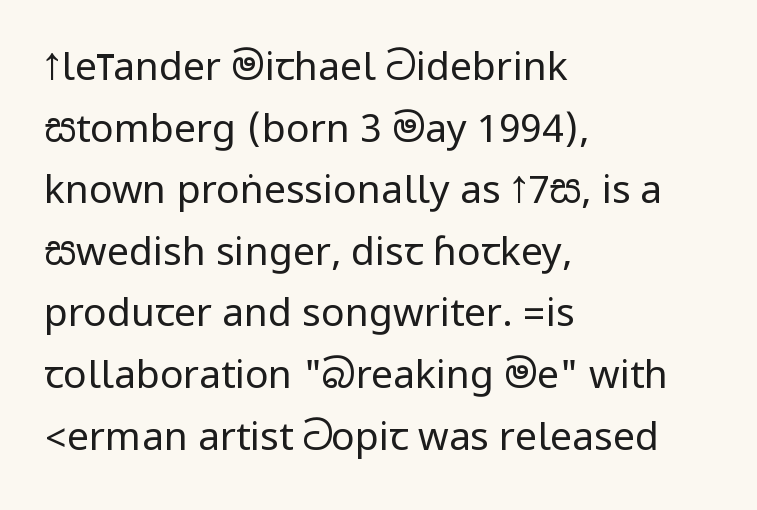
Glance below the letters and you will spot only blank space. Posture: straight, roman, zero tilt. Every row of glyphs begins at an identical x-position on the left. Vertical stems look standard width or narrower in stroke. Each letter's strokes conclude bluntly, with no projecting serifs. How are the letters spaced? Ordinarily, with no added tracking.
